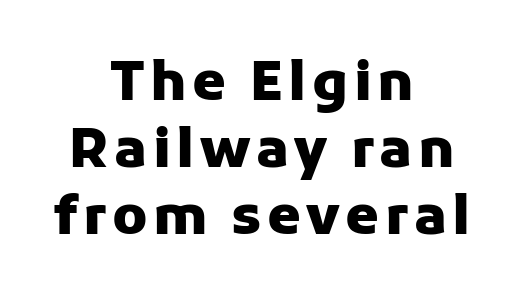
The specimen reads as upright at a glance. Each row of text sits above clean, open space. Classification — sans serif. Stroke thickness is high; the sample reads as a true bold. One-word summary of the alignment: center. You could not count columns in this text — the font is proportionally spaced.
